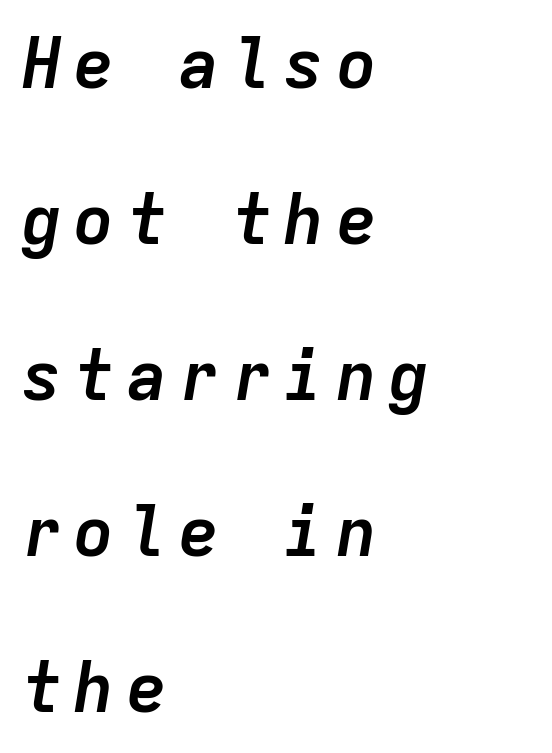
Q: Is the text bold? A: Yes.
Q: Is the text italic (slanted)? A: Yes, it leans right by about 9 degrees.
Q: Is the text underlined? A: No.
Q: How is the paragraph aligned? A: Left-aligned.
Q: Is the spacing between lines tight, normal or loose? A: Loose.
Q: Width (condensed, normal, or wide)? A: Normal.
Q: Stroke contrast? A: Low.
Q: x-height? A: Medium.
Q: Monospaced? A: Yes.
